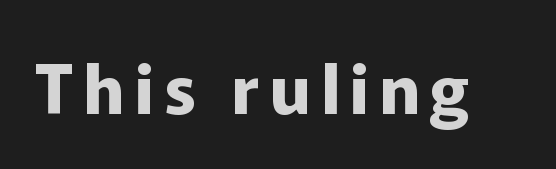
The image shows 68 px bold sans-serif type, upright; set not underlined; low stroke contrast and a medium x-height.
